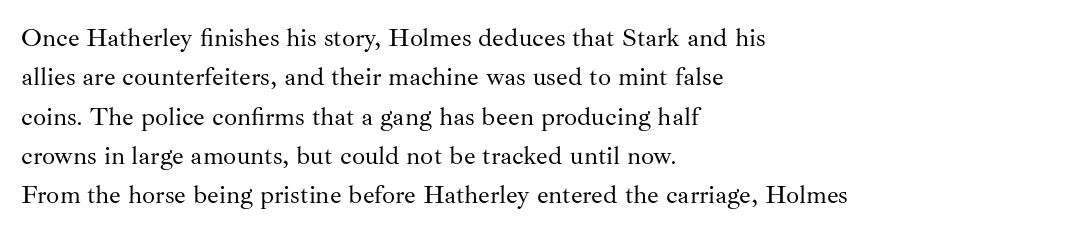
{"italic": "no", "bold": "no", "underline": "no", "align": "left", "line_spacing": "normal", "line_spacing_ratio": 1.51, "letter_spacing": "normal", "letter_spacing_em": 0.0, "glyph_px": 26}
